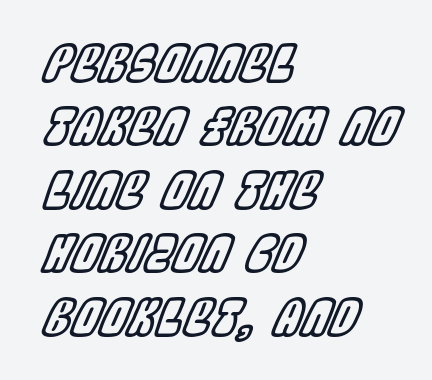
Leftover space on each line is placed entirely after the last word. Proportional: the letters do not fall into vertical columns. This sample uses plain, unmodified letter spacing. Successive baselines arrive at the customary interval.
